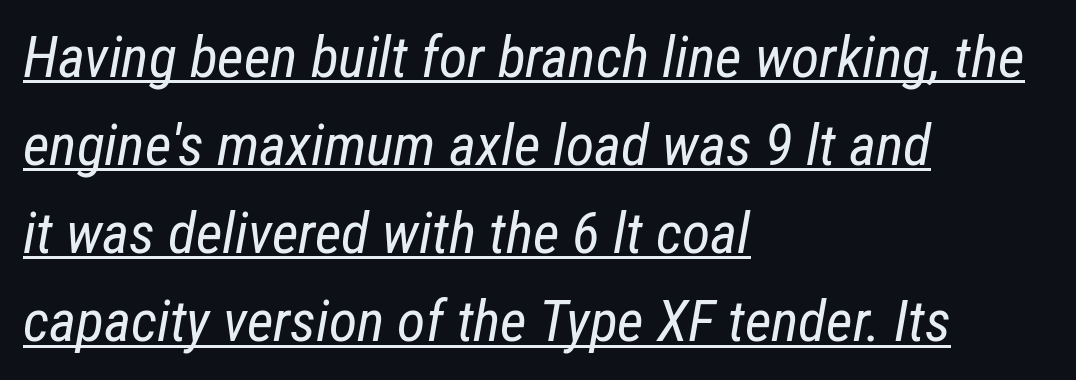
Q: Is the text bold? A: No.
Q: Is the text italic (slanted)? A: Yes, it leans right by about 12 degrees.
Q: Is the text underlined? A: Yes.
Q: How is the paragraph aligned? A: Left-aligned.
Q: Is the spacing between letters normal or unusually wide? A: Normal.
Q: Is the spacing between lines tight, normal or loose? A: Normal.
Q: Width (condensed, normal, or wide)? A: Condensed.
Q: Stroke contrast? A: Low.
Q: x-height? A: Medium.
Q: Monospaced? A: No.
